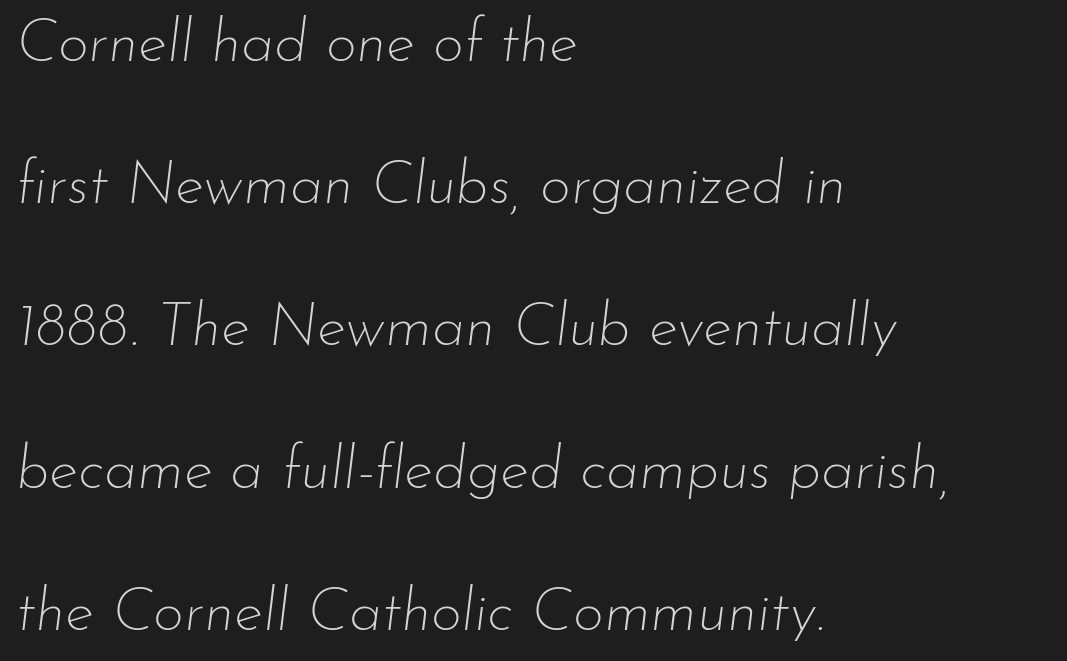
Rows of type keep a wide berth in the vertical direction. The tracking reads as untouched default to a designer's eye. The glyphs are unaccompanied by any horizontal stroke below them. Here the designer chose a conventional face with non-uniform glyph widths. Does the copy run flush right? No — it runs flush left. The whole block is typeset with a tilt.
